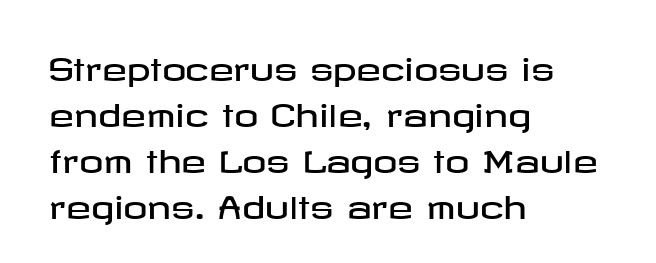
The image shows 30 px wide sans-serif type, upright; set left-aligned, normal line spacing (1.53x), normal letter spacing, not underlined; low stroke contrast and a medium x-height.
